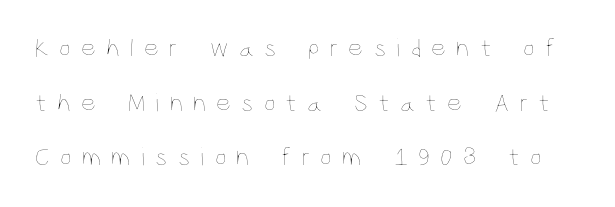
Q: Is the text bold? A: No.
Q: Is the text italic (slanted)? A: No, it is upright.
Q: Is the text underlined? A: No.
Q: Is the spacing between letters normal or unusually wide? A: Unusually wide.
Q: Is the spacing between lines tight, normal or loose? A: Loose.
